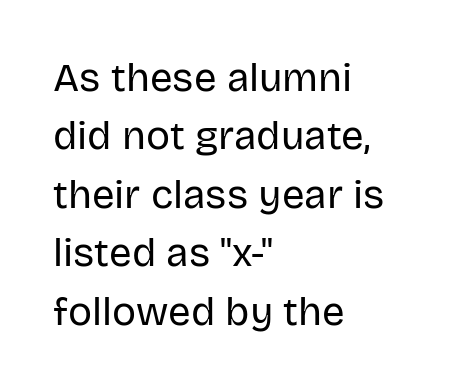
The image shows 40 px regular-weight sans-serif type, upright; set left-aligned, normal line spacing (1.46x), normal letter spacing, not underlined; low stroke contrast and a large x-height.
